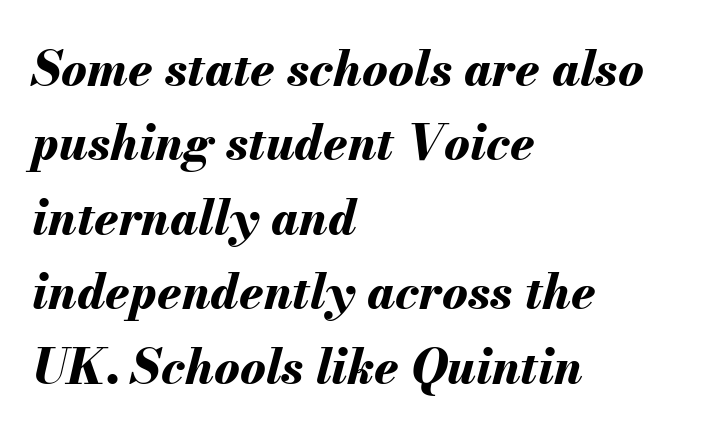
Q: Is the text bold? A: Yes.
Q: Is the text italic (slanted)? A: Yes, it leans right by about 13 degrees.
Q: Is the text underlined? A: No.
Q: How is the paragraph aligned? A: Left-aligned.
Q: Is the spacing between letters normal or unusually wide? A: Normal.
Q: Is the spacing between lines tight, normal or loose? A: Normal.
Q: Width (condensed, normal, or wide)? A: Normal.
Q: Stroke contrast? A: Medium.
Q: x-height? A: Small.
Q: Monospaced? A: No.
